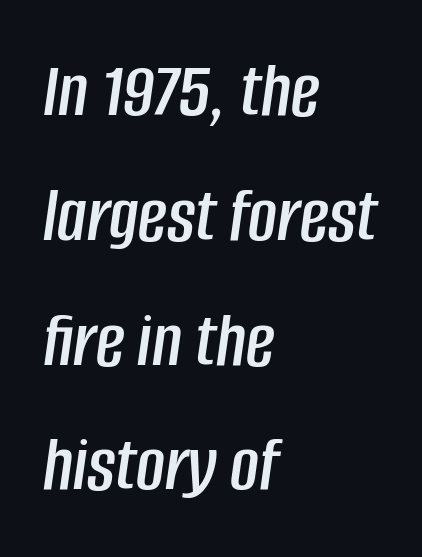
Quick note: interline space is typical. One-word summary of the alignment: left. Does the lettering tilt? It does — this is italic. Descenders are the only things crossing below the line. These lines are rendered in a variable-pitch font.
